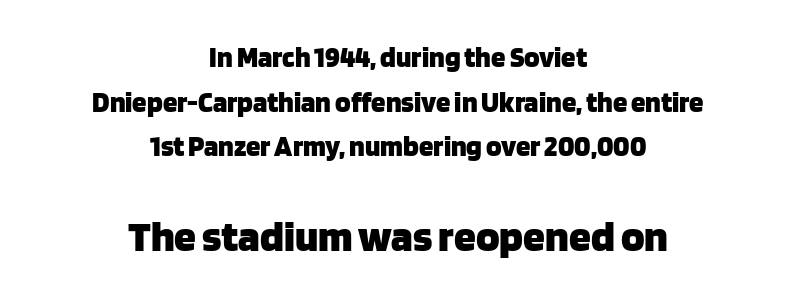
The image shows 44 px heavy sans-serif type, upright; set centered, normal line spacing (1.54x), normal letter spacing, not underlined; the second (bottom) block is 1.52x larger; low stroke contrast and a large x-height.
